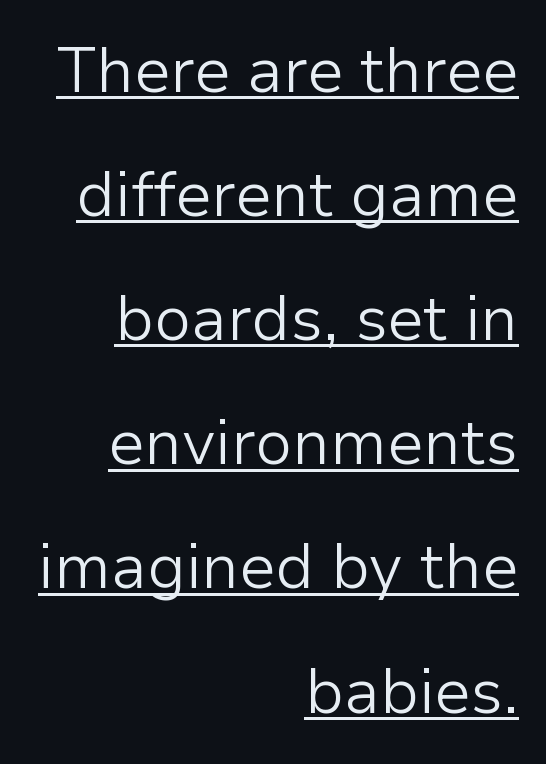
The face used here is rendered with its standard letterfit. Reading down the block, your eye finds every line finishing at a fixed right position. You can tell it's not italic because the verticals are truly vertical. The letters look calm and open, with moderate or lighter stems. Is this a fixed-width face? No — the glyphs have proportional, varying widths. Check where the strokes stop: nothing finishes them off — pure sans.
